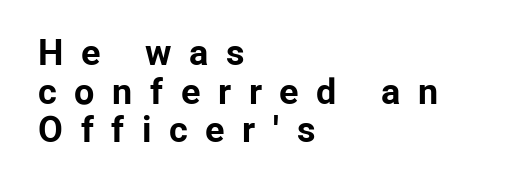
Q: Is the text bold? A: Yes.
Q: Is the text italic (slanted)? A: No, it is upright.
Q: Is the typeface a serif or a sans-serif typeface? A: Sans-serif.
Q: Is the text underlined? A: No.
Q: How is the paragraph aligned? A: Left-aligned.
Q: Is the spacing between letters normal or unusually wide? A: Unusually wide.
Q: Is the spacing between lines tight, normal or loose? A: Tight.
Q: Width (condensed, normal, or wide)? A: Normal.
Q: Stroke contrast? A: Low.
Q: x-height? A: Medium.
Q: Monospaced? A: No.
